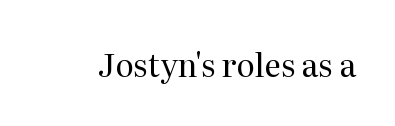
Has an underline been added? It has not. This sample has the flowing, uneven cadence of proportional lettering. No italicization has been applied; the sample stays upright. Serif or sans? Serif — the stroke terminals have little feet. Ink coverage per letter is moderate at most. How are the letters spaced? Ordinarily, with no added tracking.
